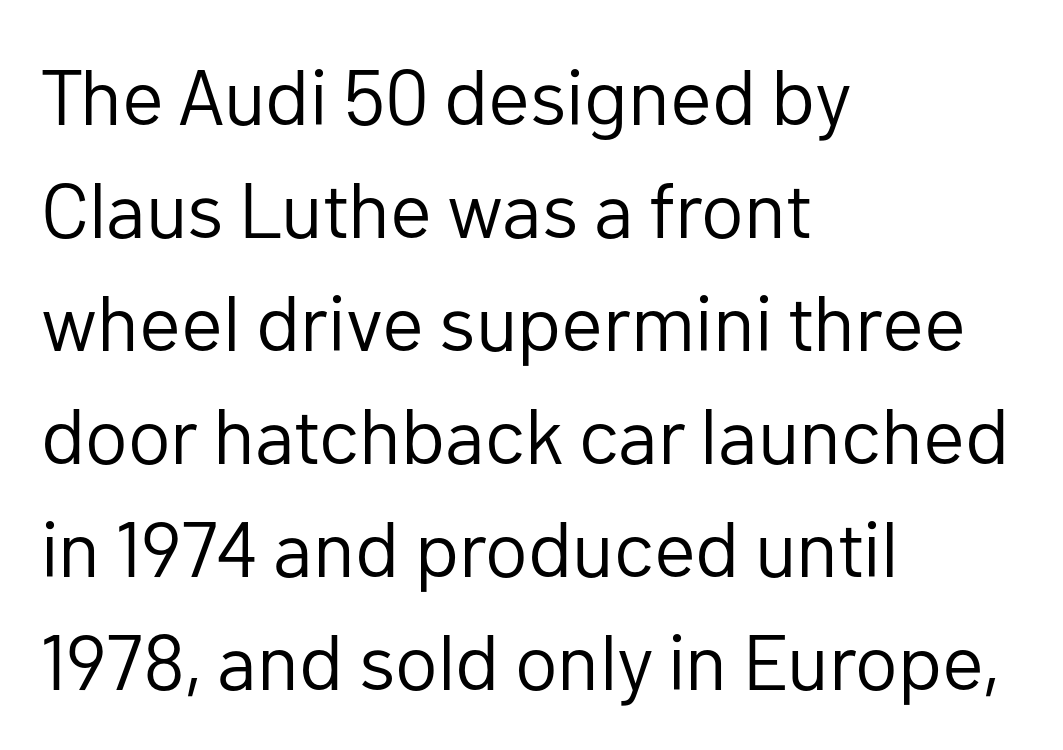
Q: Is the text bold? A: No.
Q: Is the text italic (slanted)? A: No, it is upright.
Q: Is the typeface a serif or a sans-serif typeface? A: Sans-serif.
Q: Is the text underlined? A: No.
Q: How is the paragraph aligned? A: Left-aligned.
Q: Is the spacing between letters normal or unusually wide? A: Normal.
Q: Is the spacing between lines tight, normal or loose? A: Normal.
Q: Width (condensed, normal, or wide)? A: Normal.
Q: Stroke contrast? A: Low.
Q: x-height? A: Medium.
Q: Monospaced? A: No.
